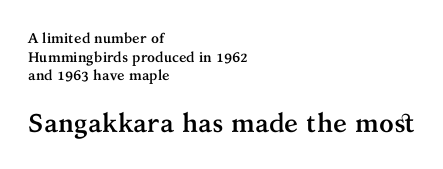
The face used here appears at its bigger size in the lower chunk. The font's upright variant was chosen for this text. This rendering uses left alignment, leaving the right contour irregular. Summary of weight: heavy, a full bold.
